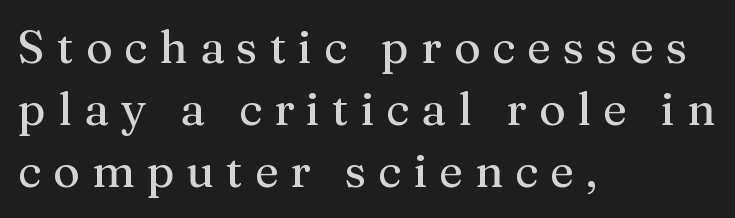
Q: Is the text italic (slanted)? A: No, it is upright.
Q: Is the typeface a serif or a sans-serif typeface? A: Serif.
Q: Is the text underlined? A: No.
Q: How is the paragraph aligned? A: Left-aligned.
Q: Is the spacing between letters normal or unusually wide? A: Unusually wide.
Q: Is the spacing between lines tight, normal or loose? A: Normal.
Q: Width (condensed, normal, or wide)? A: Normal.
Q: Stroke contrast? A: Medium.
Q: x-height? A: Medium.
Q: Monospaced? A: No.
